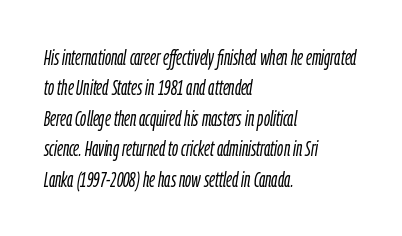
{"italic": "yes", "lean": "right", "slant_degrees": 9, "bold": "no", "underline": "no", "align": "left", "line_spacing": "normal", "line_spacing_ratio": 1.45, "letter_spacing": "normal", "letter_spacing_em": 0.0, "glyph_px": 21}
